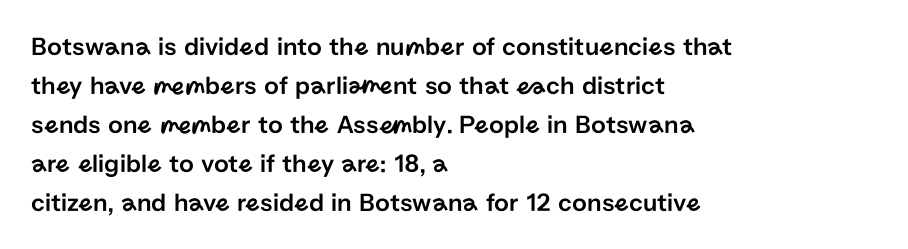
{"italic": "no", "underline": "no", "align": "left", "line_spacing": "normal", "line_spacing_ratio": 1.5, "letter_spacing": "normal", "letter_spacing_em": 0.0, "glyph_px": 26}
